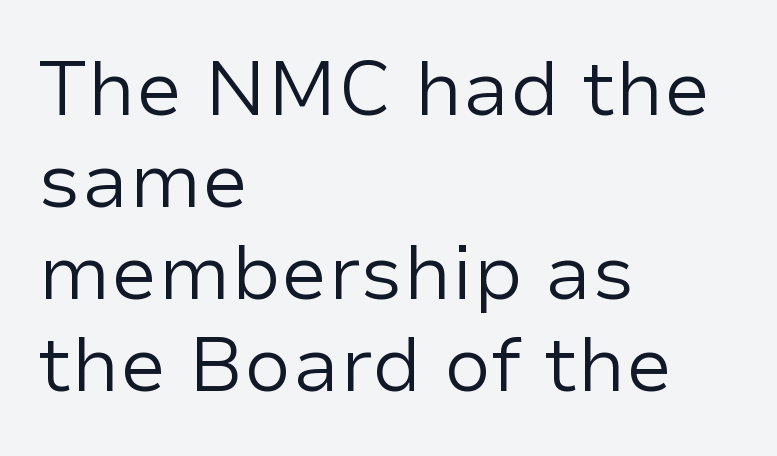
The image shows 76 px regular-weight sans-serif type, upright; set left-aligned, line spacing 1.21x, normal letter spacing, not underlined; low stroke contrast and a medium x-height.
